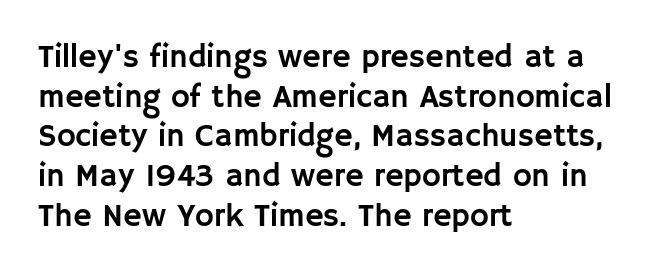
Which margin do the lines hug? The left one — the right edge is uneven. Character widths vary here, with narrow letters taking less room than wide ones. Descenders hang freely into open space. The face used here is rendered with its standard letterfit.
